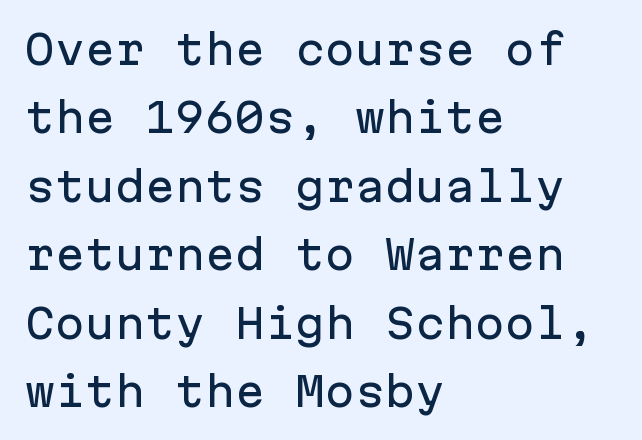
The image shows 40 px sans-serif type, upright, monospaced; set left-aligned, line spacing 1.71x, normal letter spacing, not underlined; low stroke contrast and a medium x-height.
